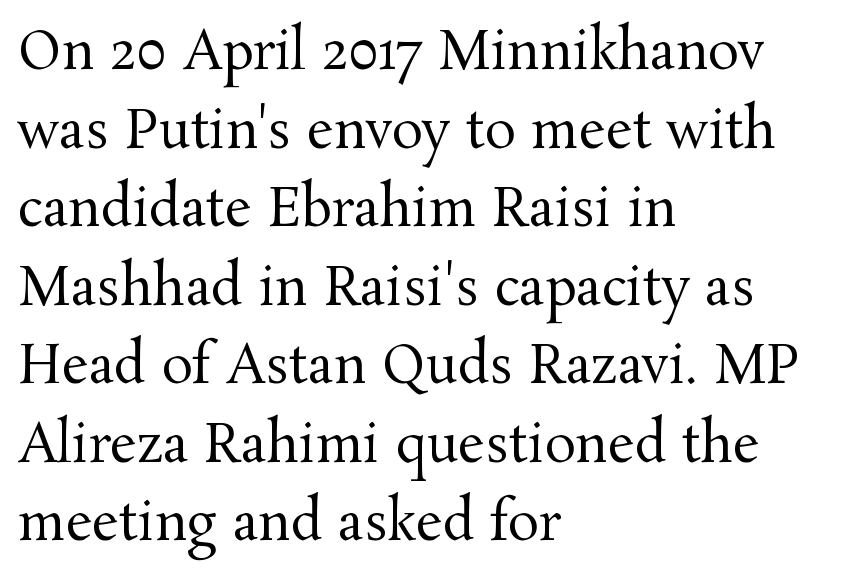
Q: Is the text bold? A: No.
Q: Is the text italic (slanted)? A: No, it is upright.
Q: Is the typeface a serif or a sans-serif typeface? A: Serif.
Q: Is the text underlined? A: No.
Q: How is the paragraph aligned? A: Left-aligned.
Q: Is the spacing between letters normal or unusually wide? A: Normal.
Q: Is the spacing between lines tight, normal or loose? A: Normal.
Q: Width (condensed, normal, or wide)? A: Normal.
Q: Stroke contrast? A: Medium.
Q: x-height? A: Medium.
Q: Monospaced? A: No.
